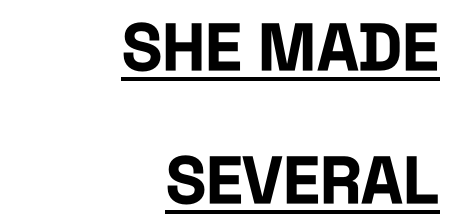
{"serif": "no", "italic": "no", "bold": "yes", "weight": "bold", "width": "condensed", "stroke_contrast": "low", "x_height": "large", "monospaced": "no", "underline": "yes", "align": "right", "line_spacing": "loose", "line_spacing_ratio": 2.01, "letter_spacing": "normal", "letter_spacing_em": 0.0, "glyph_px": 66}
